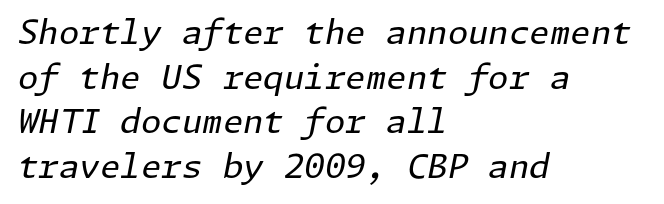
The image shows 33 px regular-weight type, italic (leaning right); set left-aligned, normal line spacing (1.35x), normal letter spacing, not underlined; low stroke contrast and a medium x-height.
